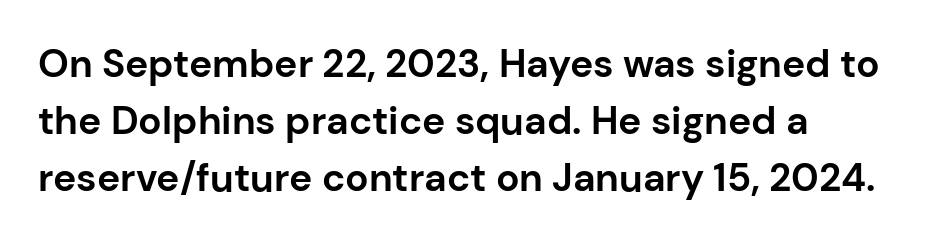
Designer's note — italics off, roman on. A normal amount of white space separates one row of letters from the next. Check under the words: just untouched page. A typesetter would call this proportional, since set widths differ per character. This rendering employs a face without finishing strokes, i.e., a sans-serif.
